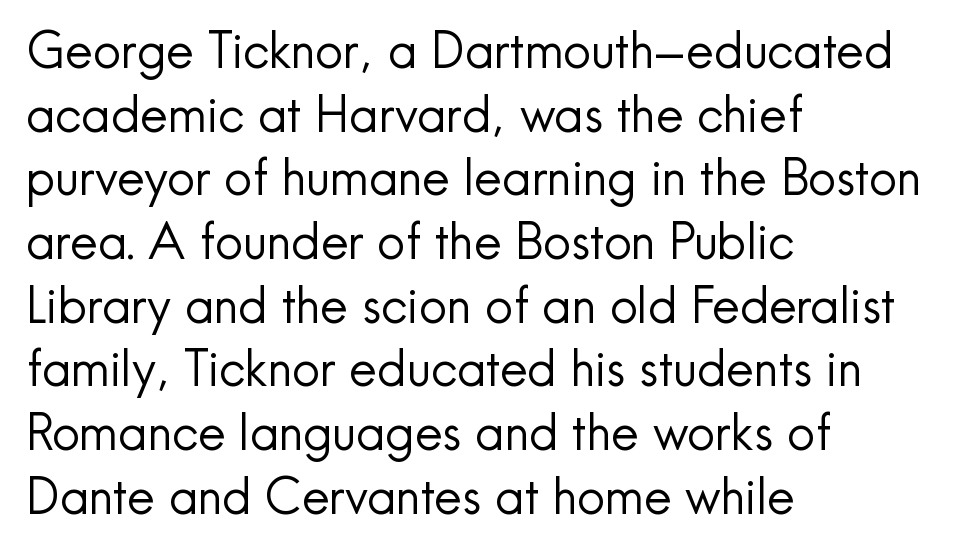
The specimen omits any rule beneath the text block's lines. In terms of leading, this rendering sits right in the middle. Looks like regular typesetting: each glyph gets only the width it needs. Nothing heavy about these letters — not bold at all. Designer's note — italics off, roman on.
